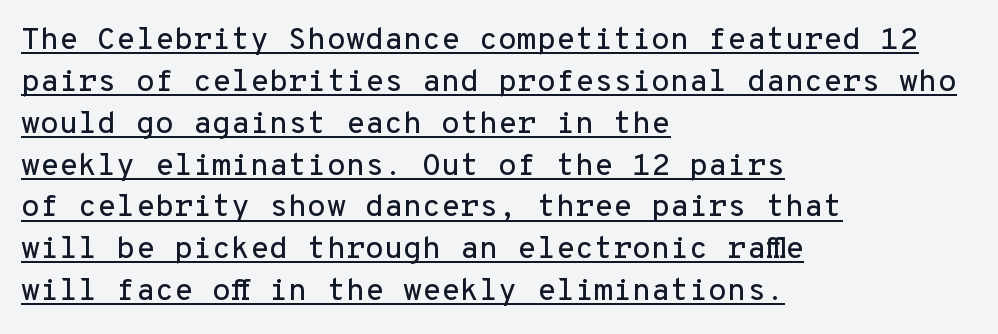
{"serif": "no", "italic": "no", "width": "normal", "stroke_contrast": "low", "x_height": "medium", "monospaced": "yes", "underline": "yes", "align": "left", "line_spacing": "normal", "line_spacing_ratio": 1.35, "letter_spacing": "normal", "letter_spacing_em": 0.0, "glyph_px": 31}
